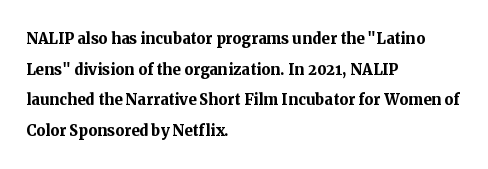
The image shows 20 px bold type, upright; set left-aligned, normal line spacing (1.53x), normal letter spacing, not underlined.
